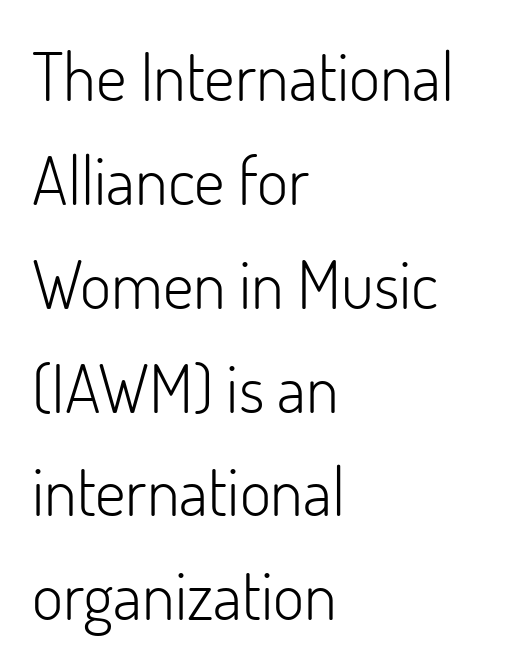
{"serif": "no", "italic": "no", "bold": "no", "weight": "light", "width": "normal", "stroke_contrast": "low", "x_height": "small", "monospaced": "no", "underline": "no", "align": "left", "line_spacing": "normal", "line_spacing_ratio": 1.55, "letter_spacing": "normal", "letter_spacing_em": 0.0, "glyph_px": 67}
